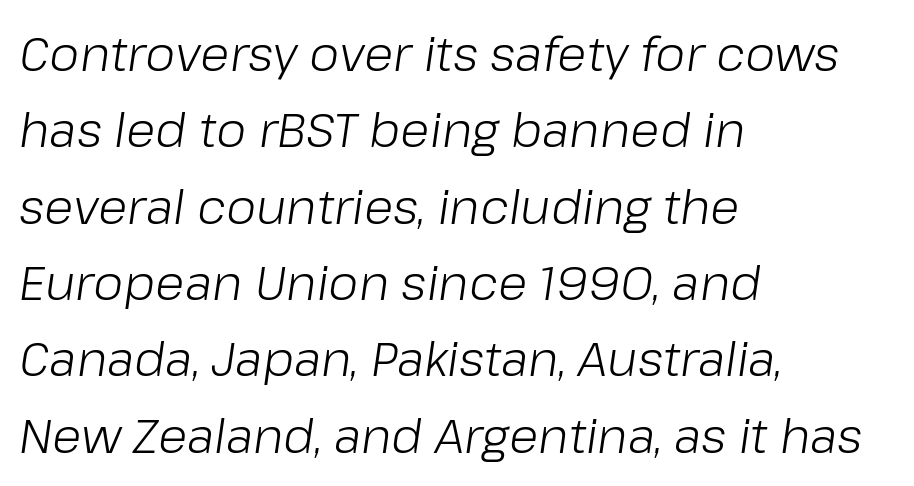
The image shows 48 px light type, italic (leaning right); set left-aligned, normal line spacing (1.59x), normal letter spacing, not underlined; low stroke contrast and a medium x-height.
